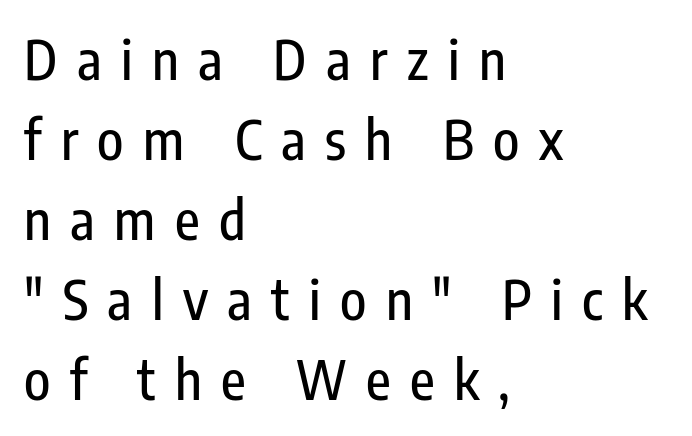
Q: Is the text italic (slanted)? A: No, it is upright.
Q: Is the typeface a serif or a sans-serif typeface? A: Sans-serif.
Q: Is the text underlined? A: No.
Q: How is the paragraph aligned? A: Left-aligned.
Q: Is the spacing between letters normal or unusually wide? A: Unusually wide.
Q: Is the spacing between lines tight, normal or loose? A: Normal.
Q: Width (condensed, normal, or wide)? A: Condensed.
Q: Stroke contrast? A: Low.
Q: x-height? A: Medium.
Q: Monospaced? A: No.
